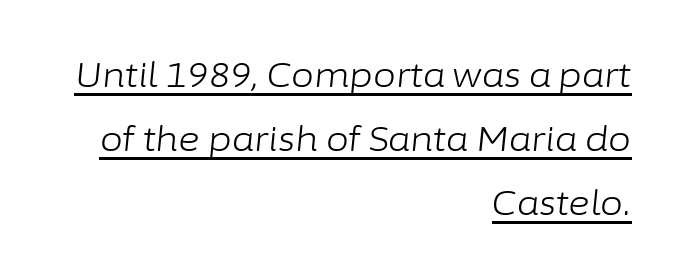
Does the lettering tilt? It does — this is italic. The weight would be labelled regular, book, light, or lighter still. This sample uses plain, unmodified letter spacing. Interline gaps are noticeably wide in this sample.
